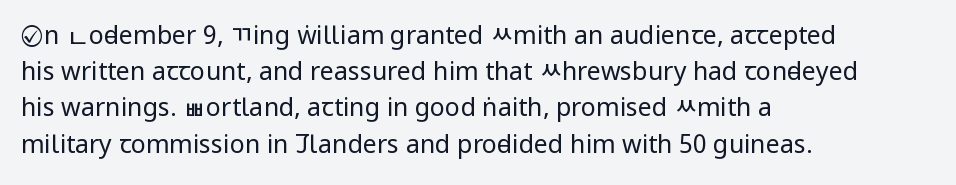
The cut favours lightness, reaching ordinary text weight at its darkest. Left-aligned paragraph, ragged on the right. There is no visible air inserted between adjacent glyphs. Has an underline been added? It has not. Upright lettering throughout. Leading matches the norm, producing a regular column.
